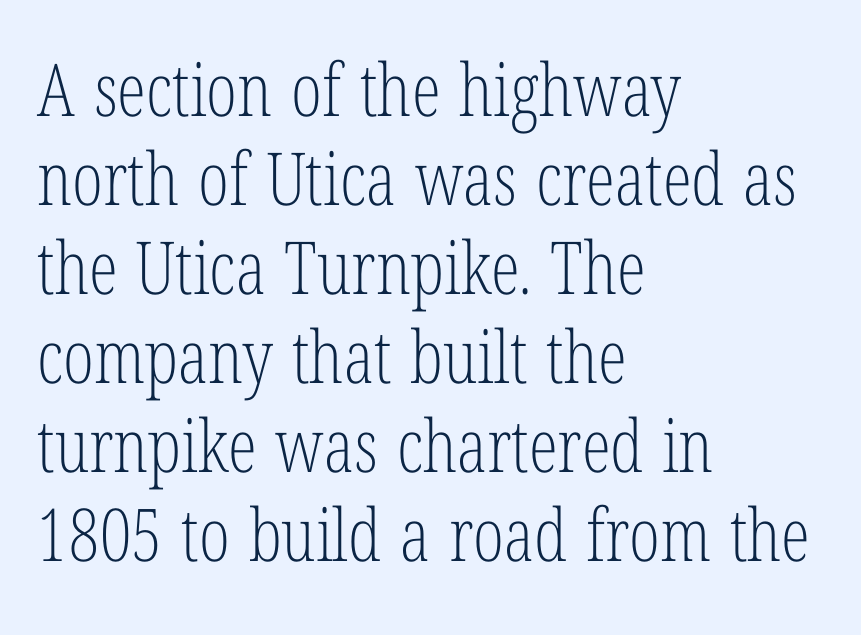
{"serif": "yes", "italic": "no", "bold": "no", "weight": "light", "width": "condensed", "stroke_contrast": "low", "x_height": "medium", "monospaced": "no", "underline": "no", "align": "left", "line_spacing_ratio": 1.22, "letter_spacing": "normal", "letter_spacing_em": 0.0, "glyph_px": 73}
